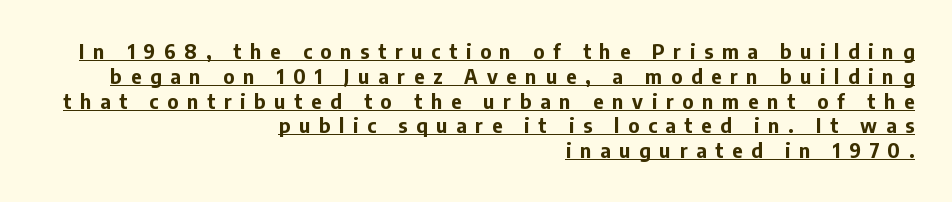
{"italic": "no", "bold": "yes", "underline": "yes", "align": "right", "line_spacing_ratio": 1.24, "letter_spacing": "wide", "letter_spacing_em": 0.44, "glyph_px": 20}
